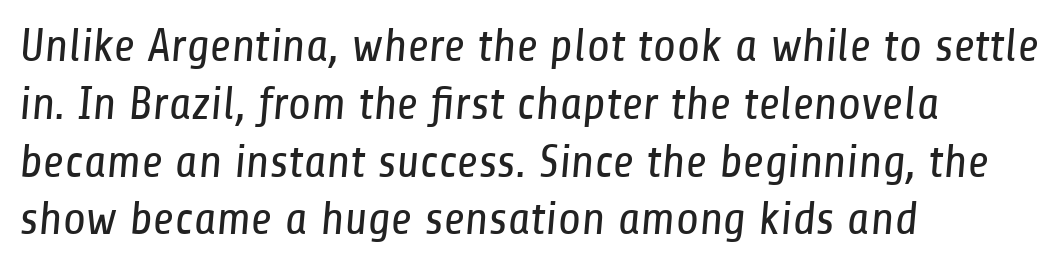
The image shows 47 px regular-weight, condensed sans-serif type; set left-aligned, line spacing 1.23x, normal letter spacing, not underlined; low stroke contrast and a medium x-height.
